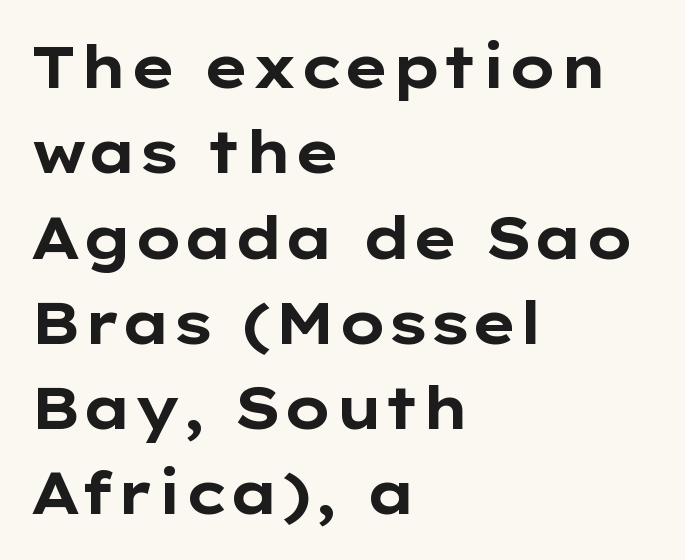
Q: Is the text bold? A: Yes.
Q: Is the text italic (slanted)? A: No, it is upright.
Q: Is the typeface a serif or a sans-serif typeface? A: Sans-serif.
Q: Is the text underlined? A: No.
Q: How is the paragraph aligned? A: Left-aligned.
Q: Is the spacing between letters normal or unusually wide? A: Normal.
Q: Is the spacing between lines tight, normal or loose? A: Normal.
Q: Width (condensed, normal, or wide)? A: Wide.
Q: Stroke contrast? A: Low.
Q: x-height? A: Medium.
Q: Monospaced? A: No.
